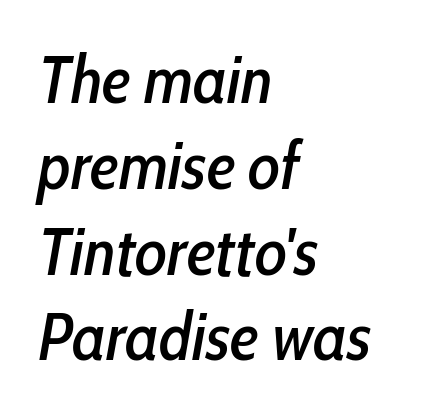
Q: Is the text italic (slanted)? A: Yes, it leans right by about 10 degrees.
Q: Is the text underlined? A: No.
Q: How is the paragraph aligned? A: Left-aligned.
Q: Is the spacing between letters normal or unusually wide? A: Normal.
Q: Is the spacing between lines tight, normal or loose? A: Normal.
Q: Width (condensed, normal, or wide)? A: Condensed.
Q: Stroke contrast? A: Low.
Q: x-height? A: Medium.
Q: Monospaced? A: No.
